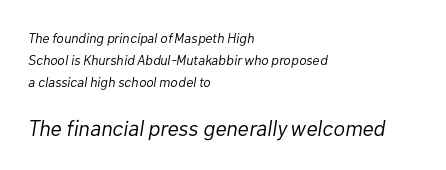
Q: Is the text bold? A: No.
Q: Is the text italic (slanted)? A: Yes, it leans right by about 10 degrees.
Q: Is the text underlined? A: No.
Q: How is the paragraph aligned? A: Left-aligned.
Q: Is the spacing between letters normal or unusually wide? A: Normal.
Q: Is the spacing between lines tight, normal or loose? A: Normal.
Q: Which block of text is set in a larger size, the first (top) or the second (bottom)? A: The second (bottom) one.
